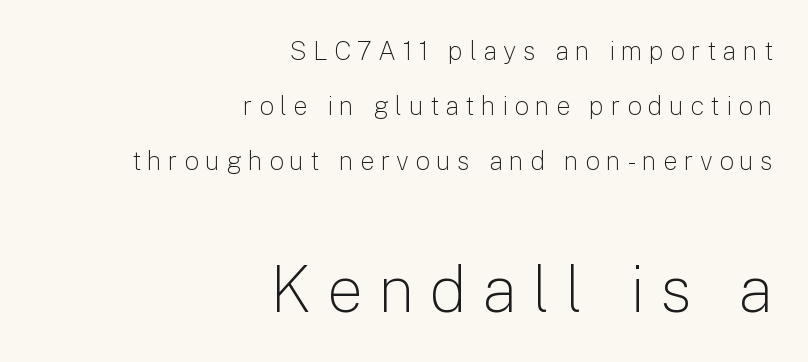
The image shows 64 px light sans-serif type, upright; set right-aligned, loose line spacing (2.11x), unusually wide letter spacing (+0.24 em), not underlined; the second (bottom) block is 2.46x larger; low stroke contrast and a medium x-height.
